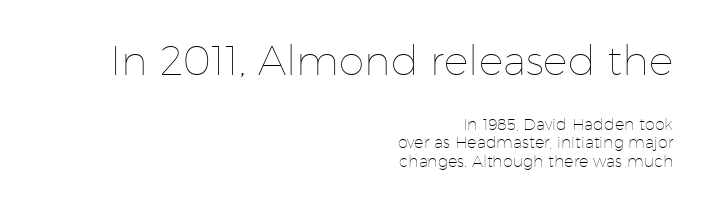
A quiet, ordinary-to-light weight characterises the typeface. Successive baselines arrive quickly, one right under another. Here the glyphs are tracked normally, forming tight word shapes. Unmarked baselines from the first word to the last. Nope, not italic — everything's standing straight.
